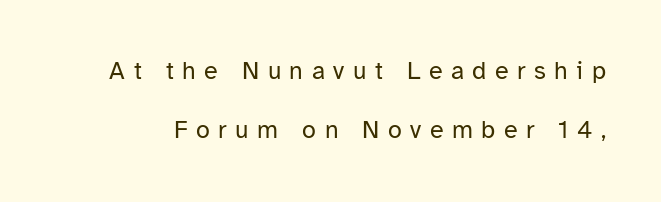
Q: Is the text bold? A: No.
Q: Is the text italic (slanted)? A: No, it is upright.
Q: Is the text underlined? A: No.
Q: Is the spacing between letters normal or unusually wide? A: Unusually wide.
Q: Is the spacing between lines tight, normal or loose? A: Loose.
